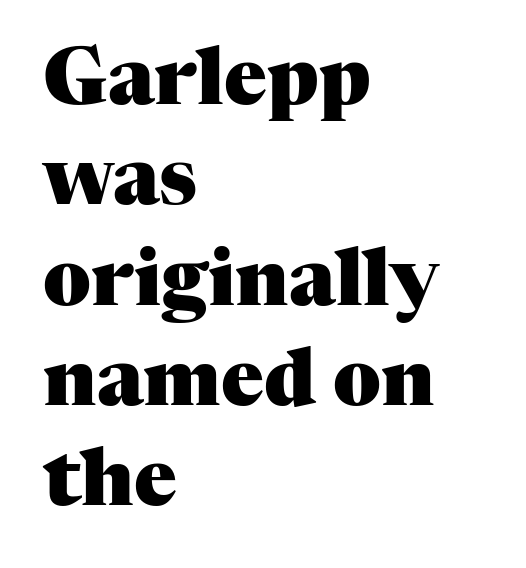
{"serif": "yes", "italic": "no", "bold": "yes", "weight": "heavy", "width": "normal", "stroke_contrast": "medium", "x_height": "medium", "monospaced": "no", "underline": "no", "align": "left", "line_spacing": "normal", "line_spacing_ratio": 1.27, "letter_spacing": "normal", "letter_spacing_em": 0.0, "glyph_px": 79}
